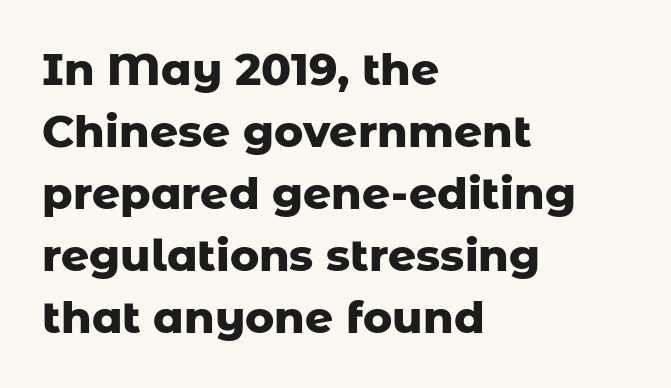
{"serif": "no", "italic": "no", "bold": "yes", "weight": "heavy", "width": "normal", "stroke_contrast": "low", "x_height": "medium", "monospaced": "no", "underline": "no", "align": "left", "line_spacing": "normal", "line_spacing_ratio": 1.41, "letter_spacing": "normal", "letter_spacing_em": 0.0, "glyph_px": 44}
